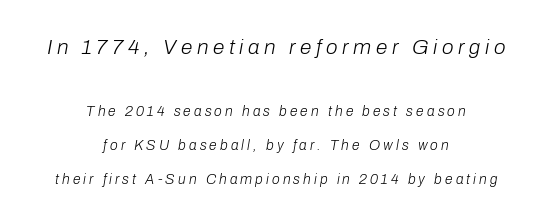
Line starts and ends both wander, symmetrically. Top chunk: large. Bottom chunk: small. The leading is generous, giving the passage an open texture. This sample uses an oblique cut, with every glyph tilted off the vertical.
